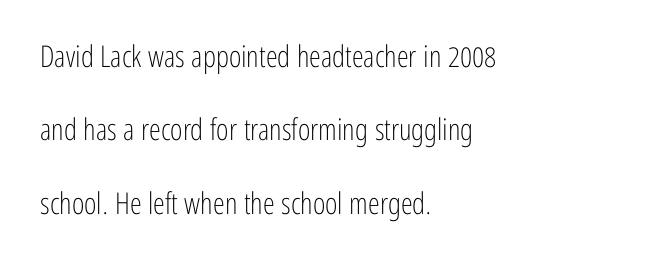
{"serif": "no", "italic": "no", "bold": "no", "weight": "light", "width": "condensed", "stroke_contrast": "low", "x_height": "medium", "monospaced": "no", "underline": "no", "align": "left", "line_spacing": "loose", "line_spacing_ratio": 2.45, "letter_spacing": "normal", "letter_spacing_em": 0.0, "glyph_px": 30}
